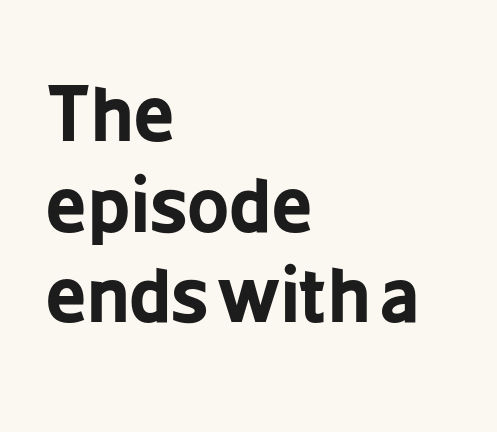
The image shows 73 px bold, condensed sans-serif type, upright; set left-aligned, line spacing 1.24x, normal letter spacing, not underlined; low stroke contrast and a medium x-height.
